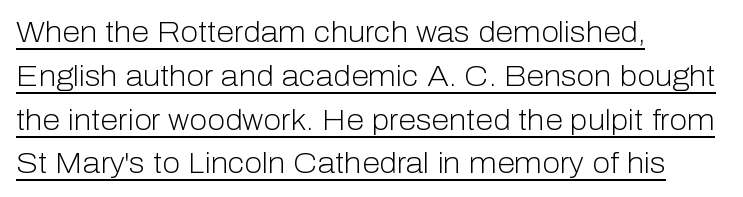
The image shows 29 px light sans-serif type, upright; set left-aligned, normal line spacing (1.51x), normal letter spacing, underlined; low stroke contrast and a medium x-height.
